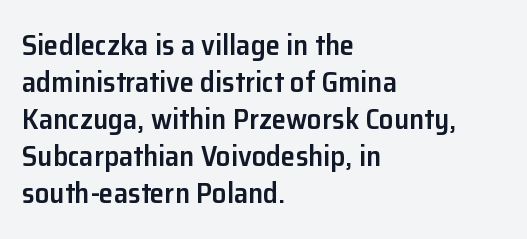
The image shows 29 px semibold sans-serif type, upright; set left-aligned, normal line spacing (1.28x), normal letter spacing, not underlined; low stroke contrast and a medium x-height.
